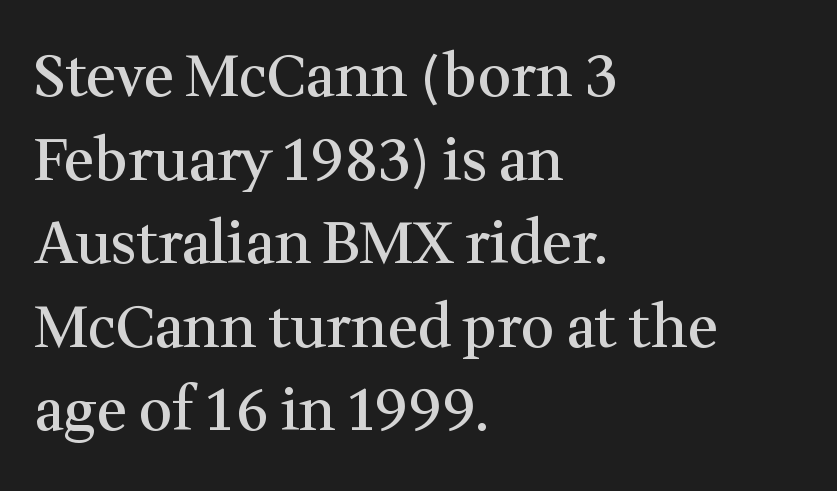
{"serif": "yes", "italic": "no", "bold": "semi", "weight": "semibold", "width": "normal", "stroke_contrast": "medium", "x_height": "medium", "monospaced": "no", "underline": "no", "align": "left", "line_spacing": "normal", "line_spacing_ratio": 1.44, "letter_spacing": "normal", "letter_spacing_em": 0.0, "glyph_px": 58}
